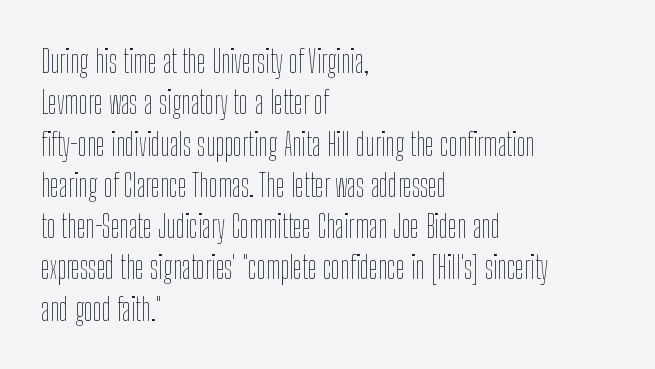
The passage shown is typed in a proportional face where columns would drift. Honestly, the letter spacing is just normal — you wouldn't notice it. A clean baseline with only descenders dipping below it. Is there much room between lines? A standard amount, neither cramped nor airy.
